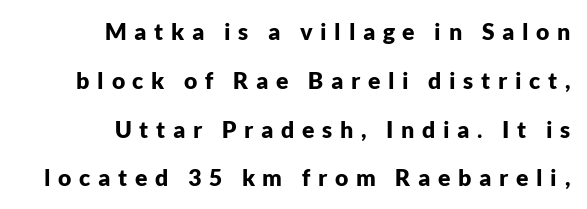
Q: Is the text bold? A: Yes.
Q: Is the text italic (slanted)? A: No, it is upright.
Q: Is the text underlined? A: No.
Q: How is the paragraph aligned? A: Right-aligned.
Q: Is the spacing between letters normal or unusually wide? A: Unusually wide.
Q: Is the spacing between lines tight, normal or loose? A: Loose.
